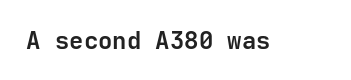
Q: Is the text bold? A: Yes.
Q: Is the text italic (slanted)? A: No, it is upright.
Q: Is the text underlined? A: No.
Q: Is the spacing between letters normal or unusually wide? A: Normal.
